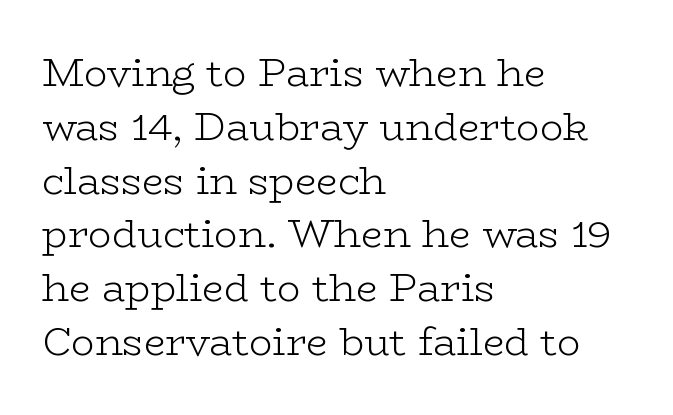
Stem width sits at or under what a default text font uses. The words here are not underlined. Notice how the passage keeps a crisp vertical edge on the left only. Looks like regular typesetting: each glyph gets only the width it needs. The typeface chosen for these lines features serifs. In terms of leading, this rendering sits right in the middle.
